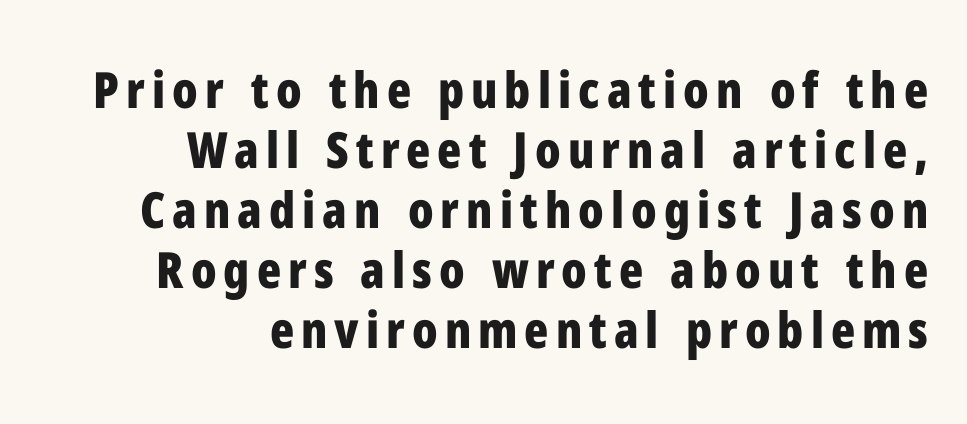
{"serif": "no", "italic": "no", "bold": "yes", "weight": "bold", "width": "condensed", "stroke_contrast": "low", "x_height": "medium", "monospaced": "no", "underline": "no", "align": "right", "line_spacing_ratio": 1.2, "glyph_px": 50}
